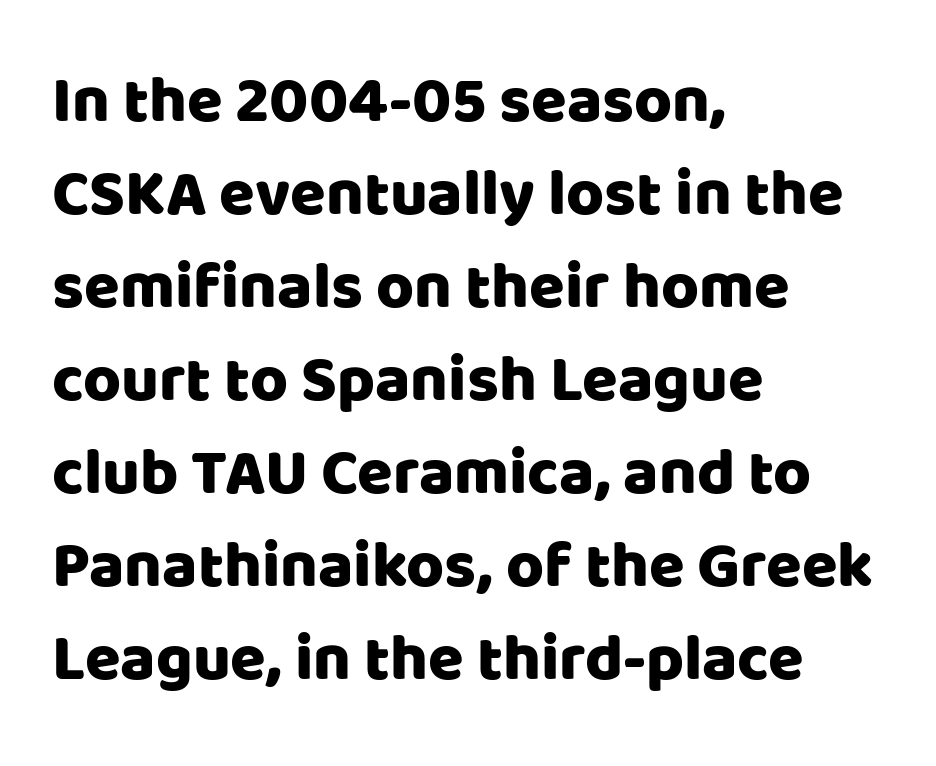
The typesetter chose a ragged-right arrangement here. Words float on clear page, feet unadorned. A typesetter would label this face a sans. The passage shown is typed in a proportional face where columns would drift. These lines were composed using upright roman letters. Tracking here is standard; glyphs follow each other at the usual distance.
